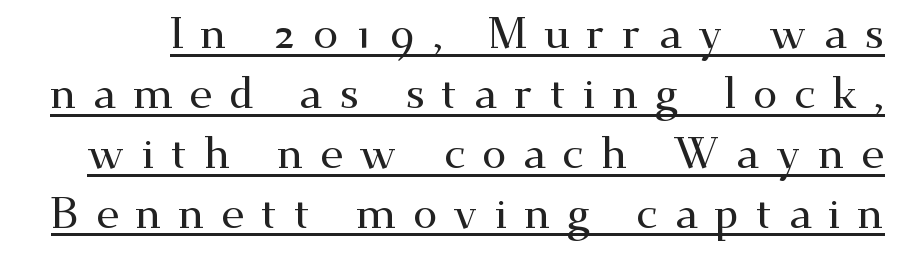
The image shows 44 px wide serif type, upright; set normal line spacing (1.36x), unusually wide letter spacing (+0.37 em), underlined; medium stroke contrast and a small x-height.
